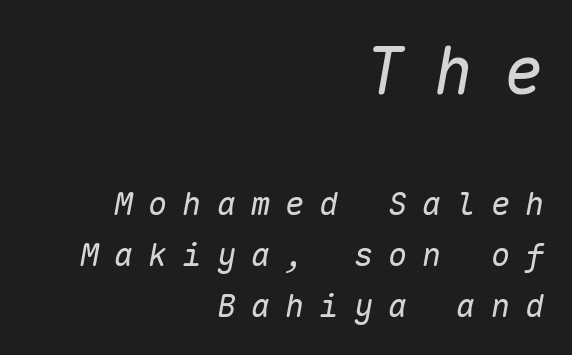
This rendering uses right alignment, leaving the left contour irregular. The foot of each line stays bare and open. Regular leading. The letters in the upper block stand taller than those in the block below.
